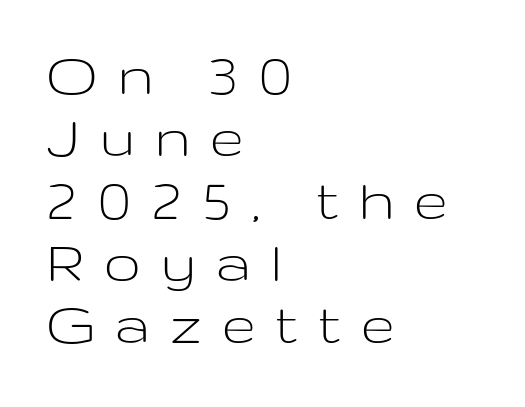
Q: Is the text bold? A: No.
Q: Is the text italic (slanted)? A: No, it is upright.
Q: Is the typeface a serif or a sans-serif typeface? A: Sans-serif.
Q: Is the text underlined? A: No.
Q: How is the paragraph aligned? A: Left-aligned.
Q: Is the spacing between letters normal or unusually wide? A: Unusually wide.
Q: Is the spacing between lines tight, normal or loose? A: Tight.
Q: Width (condensed, normal, or wide)? A: Wide.
Q: Stroke contrast? A: Low.
Q: x-height? A: Medium.
Q: Monospaced? A: No.
